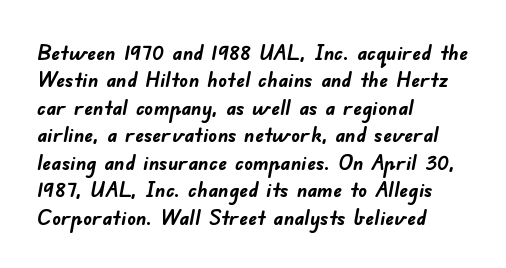
{"bold": "yes", "underline": "no", "align": "left", "line_spacing": "normal", "line_spacing_ratio": 1.25, "letter_spacing": "normal", "letter_spacing_em": 0.0, "glyph_px": 22}
